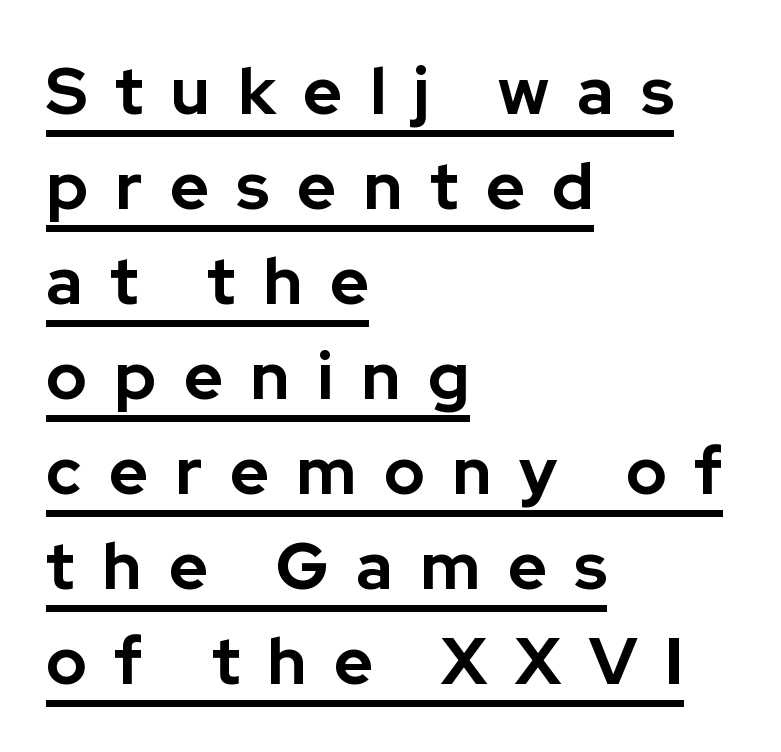
Q: Is the text bold? A: Yes.
Q: Is the text italic (slanted)? A: No, it is upright.
Q: Is the typeface a serif or a sans-serif typeface? A: Sans-serif.
Q: Is the text underlined? A: Yes.
Q: How is the paragraph aligned? A: Left-aligned.
Q: Is the spacing between letters normal or unusually wide? A: Unusually wide.
Q: Is the spacing between lines tight, normal or loose? A: Normal.
Q: Width (condensed, normal, or wide)? A: Normal.
Q: Stroke contrast? A: Low.
Q: x-height? A: Medium.
Q: Monospaced? A: No.
